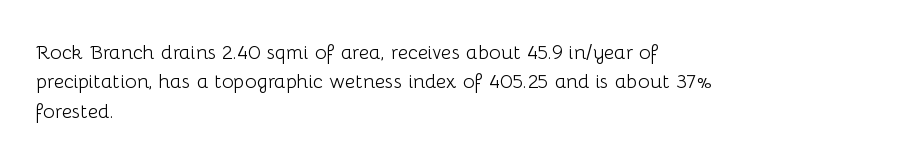
Look at the tracking — it's just the regular setting, nothing added. This sample keeps an unexceptional amount of space between lines. A typesetter would mark this as roman, not italic. Each row of text sits above clean, open space. Ink coverage per letter is moderate at most. This rendering uses left alignment, leaving the right contour irregular.
